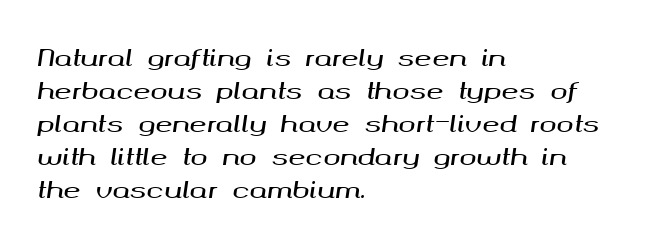
Q: Is the text italic (slanted)? A: Yes, it leans right by about 8 degrees.
Q: Is the text underlined? A: No.
Q: How is the paragraph aligned? A: Left-aligned.
Q: Is the spacing between letters normal or unusually wide? A: Normal.
Q: Is the spacing between lines tight, normal or loose? A: Normal.
